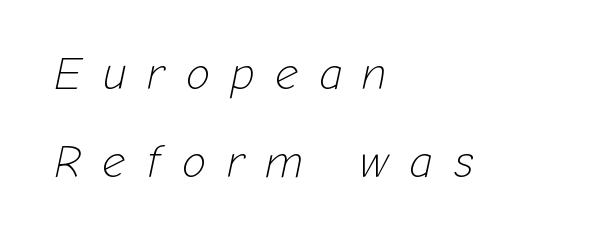
Would a proofreader flag this as italicized? Yes. Note the varied advance widths — an 'i' is clearly narrower than an 'm'. The characters are drawn with everyday or finer stroke widths. These lines are set flush left with a ragged right edge. Is there much room between lines? Yes — plenty of vertical air separates them.
